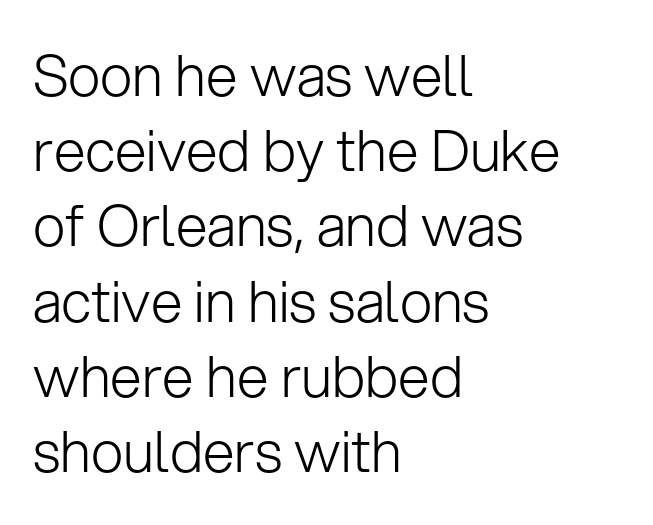
Q: Is the text bold? A: No.
Q: Is the text italic (slanted)? A: No, it is upright.
Q: Is the typeface a serif or a sans-serif typeface? A: Sans-serif.
Q: Is the text underlined? A: No.
Q: How is the paragraph aligned? A: Left-aligned.
Q: Is the spacing between letters normal or unusually wide? A: Normal.
Q: Is the spacing between lines tight, normal or loose? A: Normal.
Q: Width (condensed, normal, or wide)? A: Normal.
Q: Stroke contrast? A: Low.
Q: x-height? A: Medium.
Q: Monospaced? A: No.
